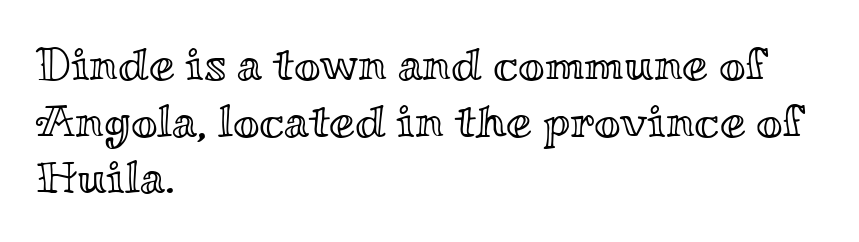
Q: Is the text italic (slanted)? A: No, it is upright.
Q: Is the text underlined? A: No.
Q: How is the paragraph aligned? A: Left-aligned.
Q: Is the spacing between letters normal or unusually wide? A: Normal.
Q: Width (condensed, normal, or wide)? A: Wide.
Q: x-height? A: Small.
Q: Monospaced? A: No.
